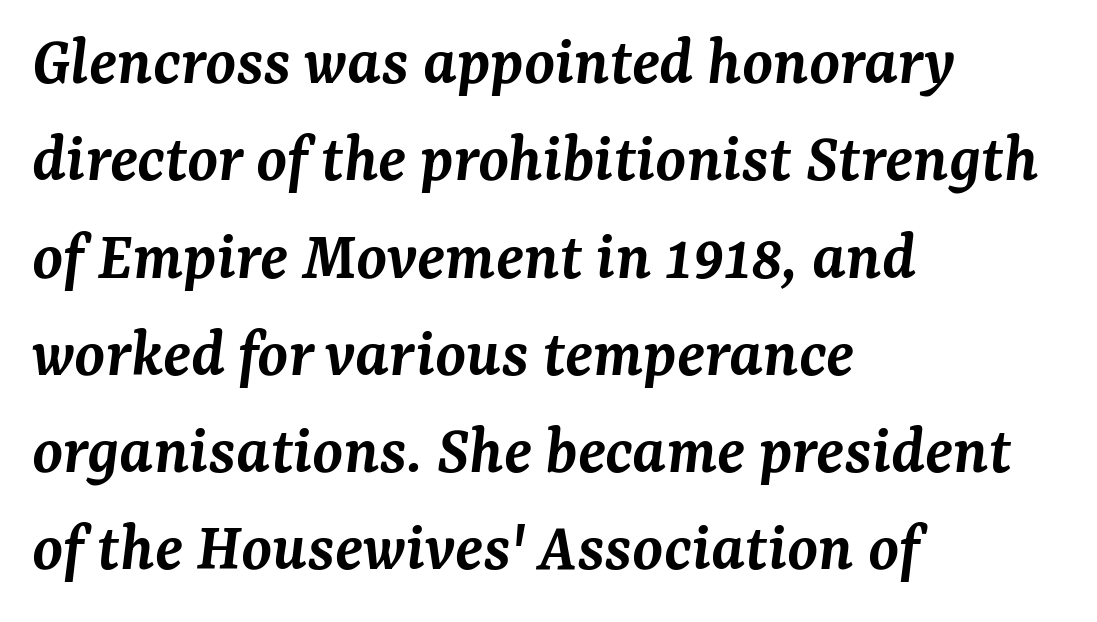
{"serif": "yes", "italic": "yes", "lean": "right", "slant_degrees": 7, "bold": "semi", "weight": "semibold", "width": "normal", "stroke_contrast": "medium", "x_height": "medium", "monospaced": "no", "underline": "no", "align": "left", "line_spacing": "normal", "line_spacing_ratio": 1.39, "letter_spacing": "normal", "letter_spacing_em": 0.0, "glyph_px": 70}
